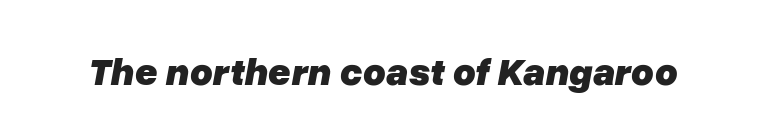
Q: Is the text bold? A: Yes.
Q: Is the text italic (slanted)? A: Yes, it leans right by about 10 degrees.
Q: Is the text underlined? A: No.
Q: Is the spacing between letters normal or unusually wide? A: Normal.
Q: Width (condensed, normal, or wide)? A: Normal.
Q: Stroke contrast? A: Low.
Q: x-height? A: Medium.
Q: Monospaced? A: No.
